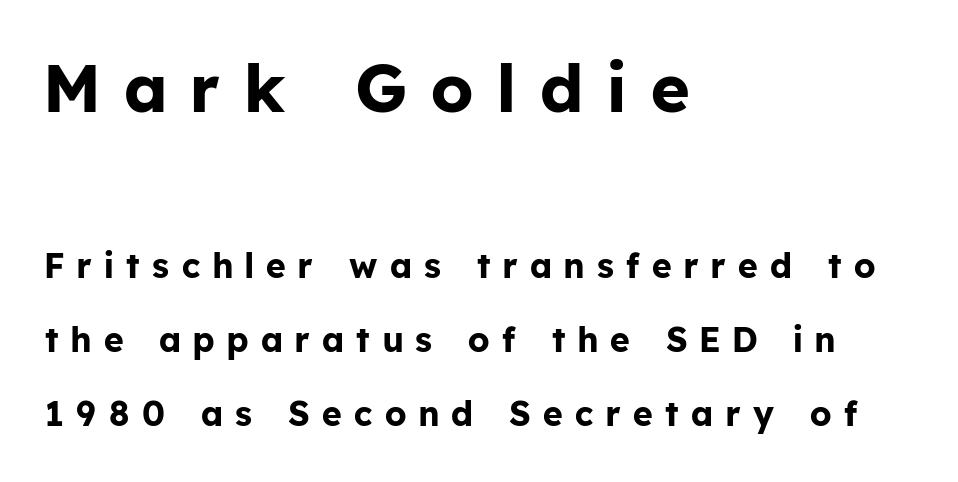
The emphasis by scale lands on block number one, above. Is this a fixed-width face? No — the glyphs have proportional, varying widths. Stroke terminals: plain, sans-serif. The area under the type is left untouched. The space between consecutive lines is lavish.
